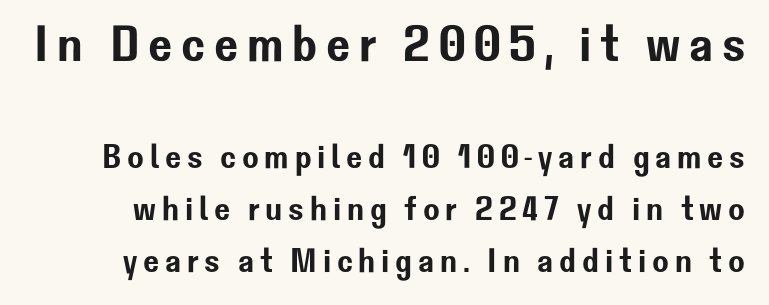
{"serif": "no", "italic": "no", "width": "normal", "stroke_contrast": "low", "x_height": "medium", "monospaced": "no", "underline": "no", "line_spacing": "normal", "line_spacing_ratio": 1.53, "larger_block": "first", "size_ratio": 1.5, "glyph_px": 51}
